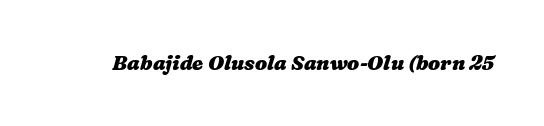
{"bold": "yes", "underline": "no", "letter_spacing": "normal", "letter_spacing_em": 0.0, "glyph_px": 20}
